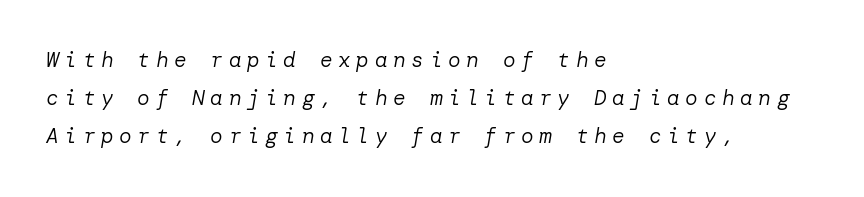
{"italic": "yes", "lean": "right", "slant_degrees": 10, "bold": "no", "underline": "no", "align": "left", "line_spacing_ratio": 1.81, "letter_spacing": "wide", "letter_spacing_em": 0.27, "glyph_px": 21}
